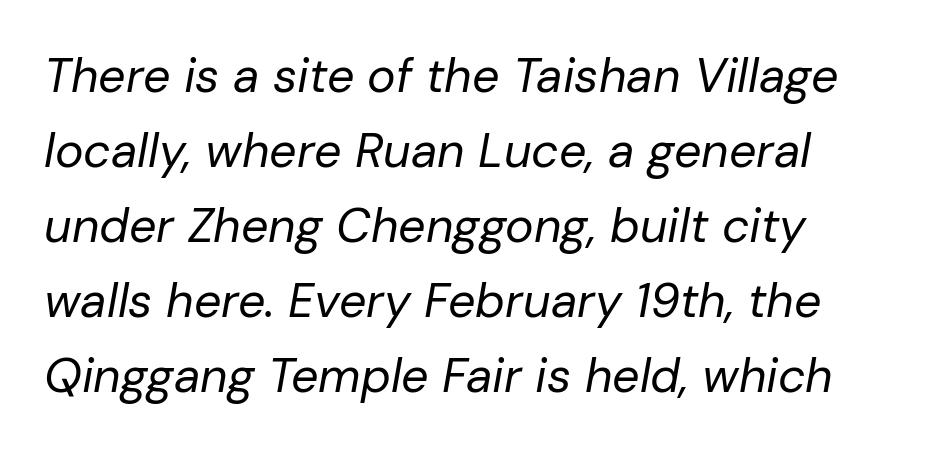
{"italic": "yes", "lean": "right", "slant_degrees": 10, "bold": "no", "weight": "regular", "width": "normal", "stroke_contrast": "low", "x_height": "medium", "monospaced": "no", "underline": "no", "align": "left", "line_spacing": "normal", "line_spacing_ratio": 1.56, "letter_spacing": "normal", "letter_spacing_em": 0.0, "glyph_px": 48}
